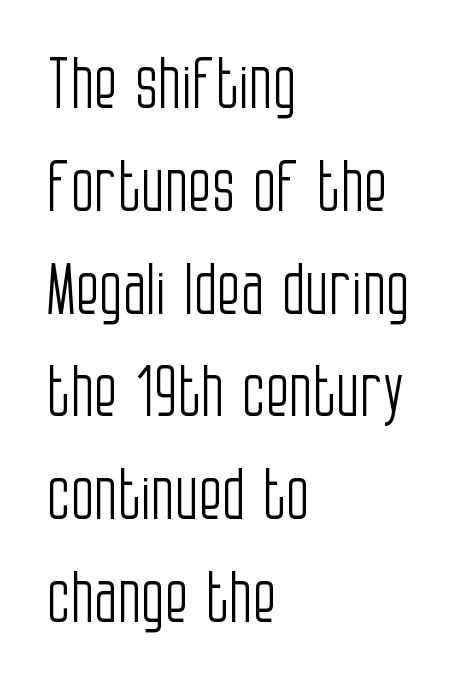
The image shows 69 px light, condensed sans-serif type, upright; set left-aligned, normal line spacing (1.49x), normal letter spacing, not underlined; low stroke contrast and a large x-height.
